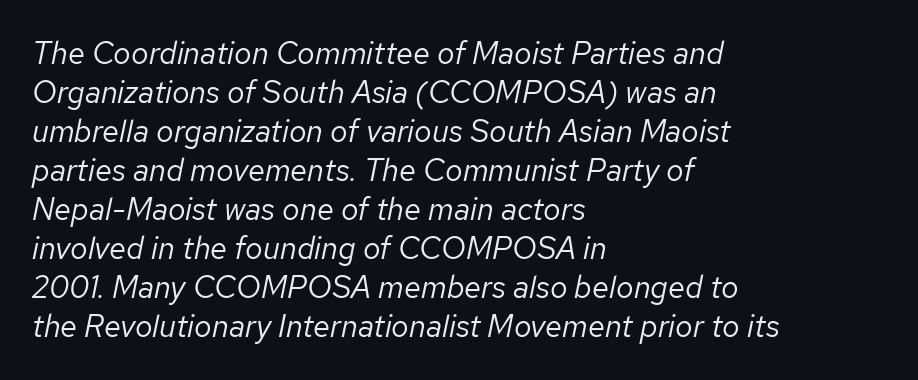
Q: Is the text bold? A: No.
Q: Is the text italic (slanted)? A: Yes, it leans right by about 12 degrees.
Q: Is the text underlined? A: No.
Q: How is the paragraph aligned? A: Left-aligned.
Q: Is the spacing between letters normal or unusually wide? A: Normal.
Q: Is the spacing between lines tight, normal or loose? A: Normal.
Q: Width (condensed, normal, or wide)? A: Normal.
Q: Stroke contrast? A: Low.
Q: x-height? A: Medium.
Q: Monospaced? A: No.
